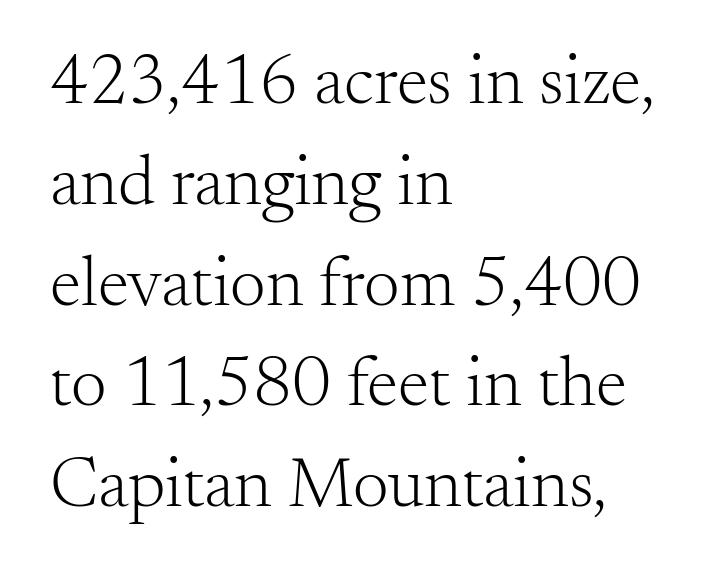
The image shows 71 px light serif type, upright; set left-aligned, normal line spacing (1.42x), normal letter spacing, not underlined; medium stroke contrast and a small x-height.
